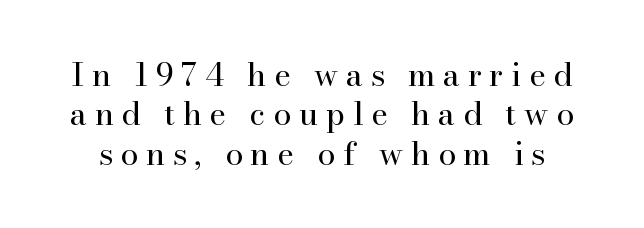
The image shows 32 px regular-weight serif type, upright; set line spacing 1.23x, unusually wide letter spacing (+0.24 em), not underlined; high stroke contrast and a small x-height.
